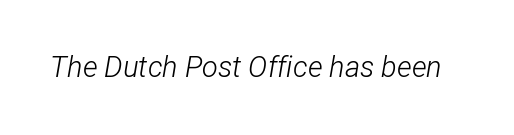
Q: Is the text bold? A: No.
Q: Is the text italic (slanted)? A: Yes, it leans right by about 12 degrees.
Q: Is the text underlined? A: No.
Q: Is the spacing between letters normal or unusually wide? A: Normal.
Q: Width (condensed, normal, or wide)? A: Condensed.
Q: Stroke contrast? A: Low.
Q: x-height? A: Medium.
Q: Monospaced? A: No.
